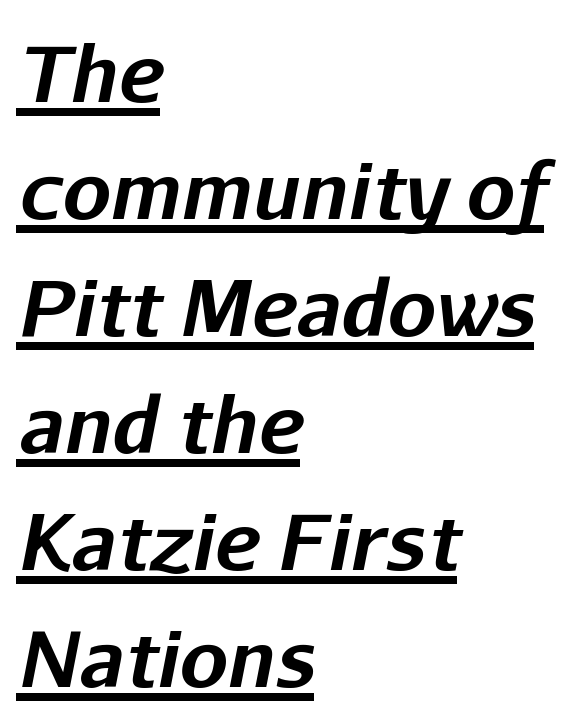
Tracking here is standard; glyphs follow each other at the usual distance. All the whitespace from short lines collects on the right. This rendering features underlined lettering. Plenty of ink on the page — the face is bold. Style check: oblique.
